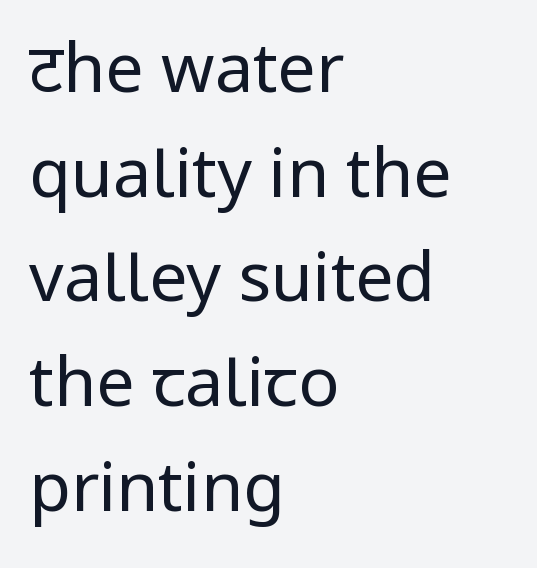
The image shows 68 px regular-weight sans-serif type, upright; set left-aligned, normal line spacing (1.54x), normal letter spacing, not underlined; low stroke contrast and a medium x-height.
